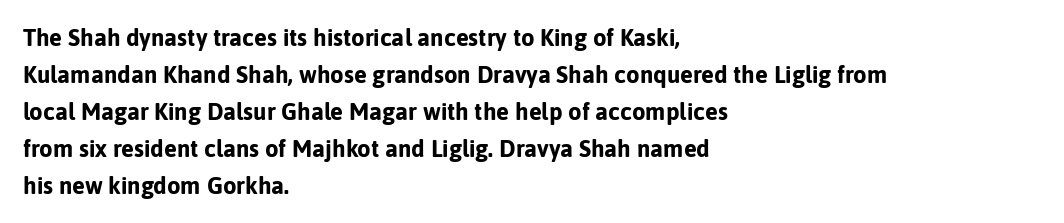
{"italic": "no", "bold": "yes", "underline": "no", "align": "left", "line_spacing": "normal", "line_spacing_ratio": 1.54, "letter_spacing": "normal", "letter_spacing_em": 0.0, "glyph_px": 24}
